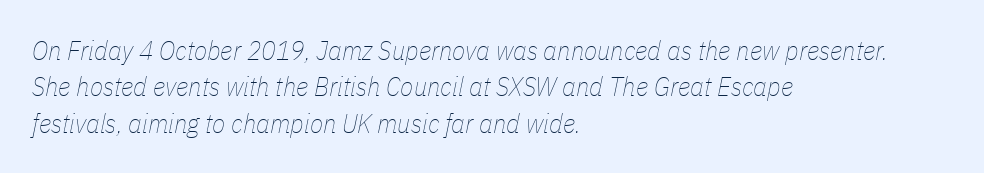
The image shows 27 px text type, italic (leaning right); set left-aligned, normal line spacing (1.35x), normal letter spacing, not underlined.
